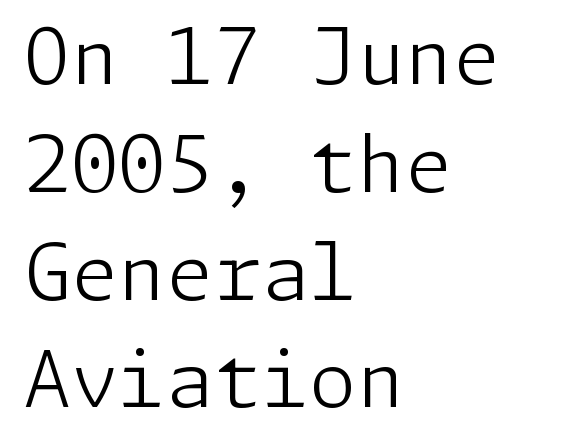
Students, observe: this is what conventionally led text looks like. Do the letters lean? They stand straight. Plain, unruled lines of type. Serifs: no, the terminals of the letterforms are clean. These lines are set flush left with a ragged right edge.
